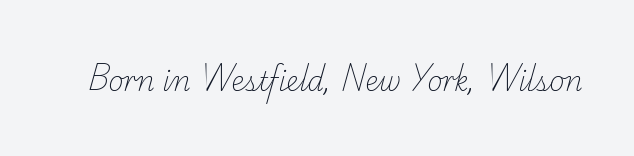
{"bold": "no", "underline": "no", "letter_spacing": "normal", "letter_spacing_em": 0.0, "glyph_px": 26}
